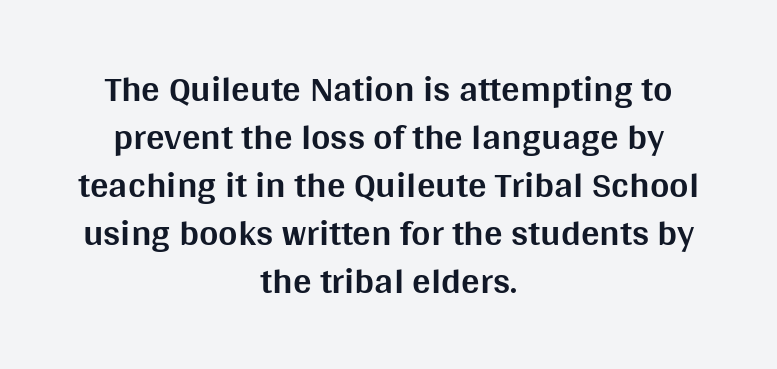
Q: Is the text bold? A: Yes.
Q: Is the text italic (slanted)? A: No, it is upright.
Q: Is the typeface a serif or a sans-serif typeface? A: Sans-serif.
Q: Is the text underlined? A: No.
Q: How is the paragraph aligned? A: Centered.
Q: Is the spacing between letters normal or unusually wide? A: Normal.
Q: Is the spacing between lines tight, normal or loose? A: Normal.
Q: Width (condensed, normal, or wide)? A: Normal.
Q: Stroke contrast? A: Medium.
Q: x-height? A: Large.
Q: Monospaced? A: No.
